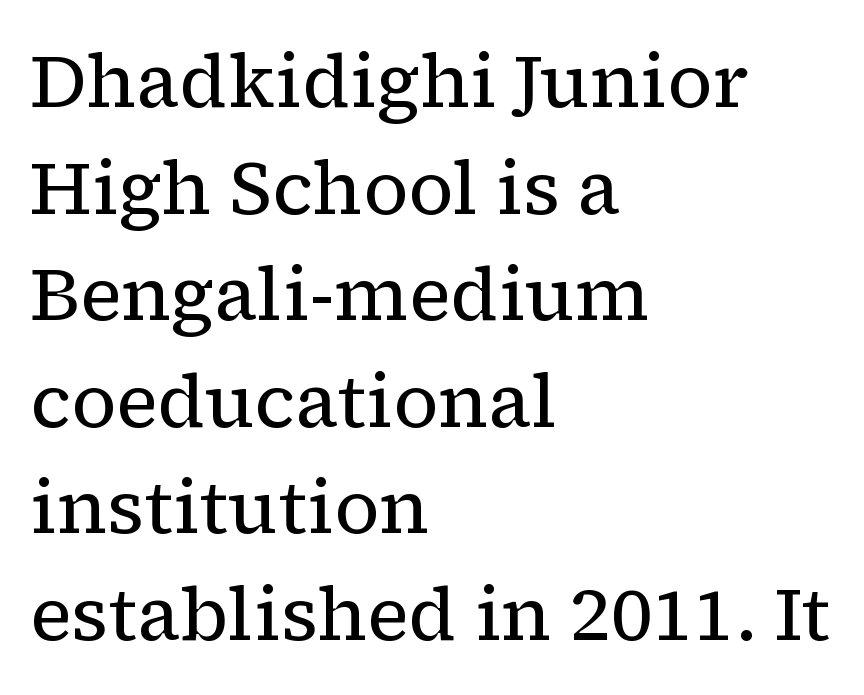
{"serif": "yes", "italic": "no", "bold": "no", "weight": "regular", "width": "normal", "stroke_contrast": "low", "x_height": "medium", "monospaced": "no", "underline": "no", "align": "left", "line_spacing": "normal", "line_spacing_ratio": 1.44, "letter_spacing": "normal", "letter_spacing_em": 0.0, "glyph_px": 74}
